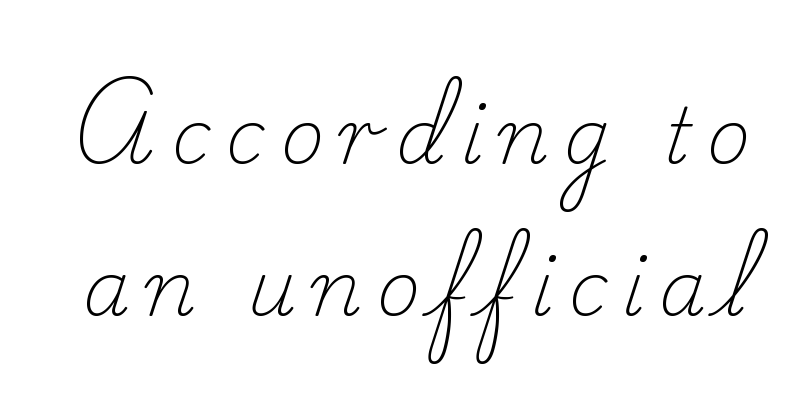
{"serif": "yes", "bold": "no", "weight": "light", "width": "normal", "stroke_contrast": "low", "x_height": "small", "monospaced": "no", "underline": "no", "line_spacing": "loose", "line_spacing_ratio": 2.0, "glyph_px": 76}
